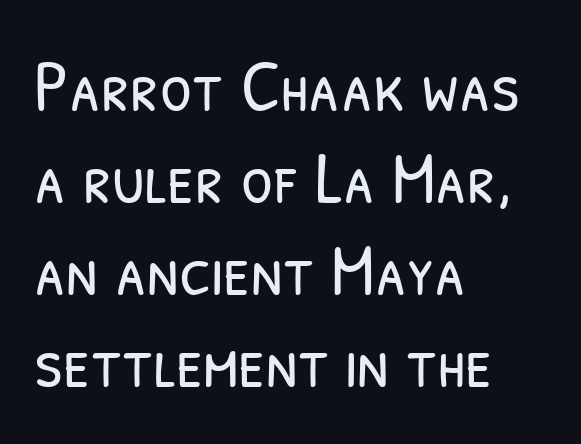
{"serif": "no", "bold": "no", "weight": "light", "width": "condensed", "stroke_contrast": "low", "x_height": "medium", "monospaced": "no", "underline": "no", "align": "left", "line_spacing": "normal", "line_spacing_ratio": 1.26, "letter_spacing": "normal", "letter_spacing_em": 0.0, "glyph_px": 73}
